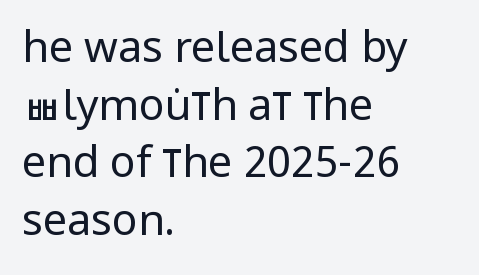
Q: Is the text bold? A: No.
Q: Is the text italic (slanted)? A: No, it is upright.
Q: Is the typeface a serif or a sans-serif typeface? A: Sans-serif.
Q: Is the text underlined? A: No.
Q: How is the paragraph aligned? A: Left-aligned.
Q: Is the spacing between letters normal or unusually wide? A: Normal.
Q: Is the spacing between lines tight, normal or loose? A: Normal.
Q: Width (condensed, normal, or wide)? A: Condensed.
Q: Stroke contrast? A: Low.
Q: x-height? A: Large.
Q: Monospaced? A: No.
